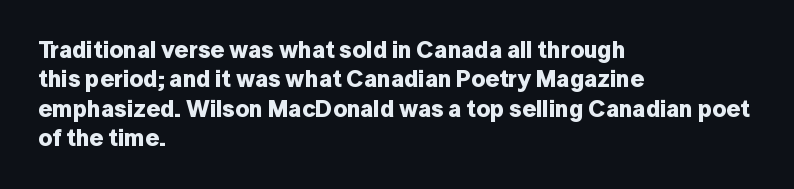
The image shows 24 px bold type, upright; set left-aligned, line spacing 1.22x, normal letter spacing, not underlined.
